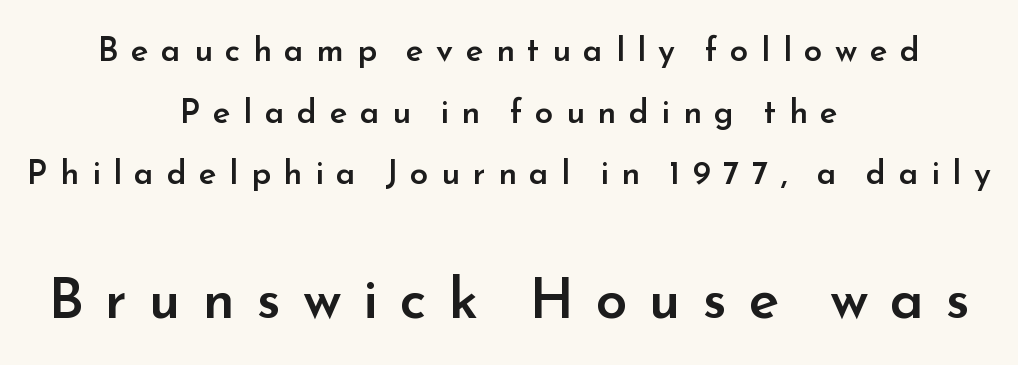
The gaps between neighbouring characters are conspicuously large. The passage shown is not underscored anywhere. Caption: multi-line text, centered on the measure. This sample has the flowing, uneven cadence of proportional lettering. The block sitting lower on the canvas is the one with enlarged characters.
